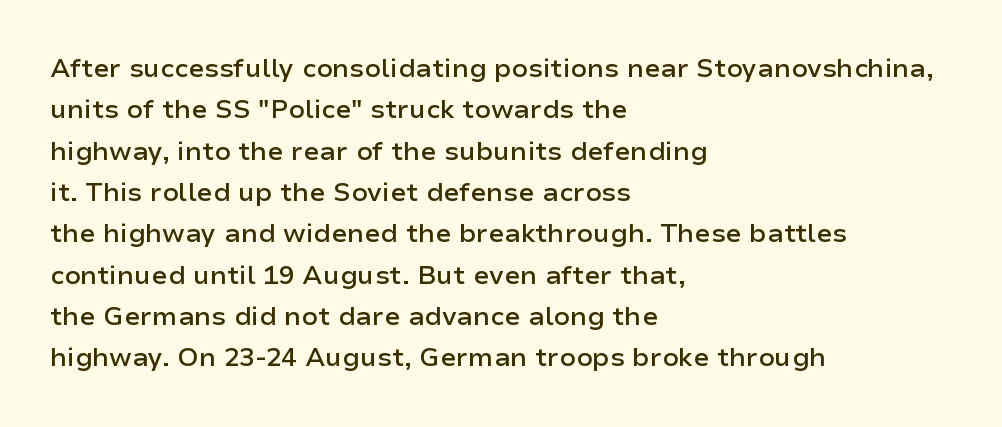
The lines are quadded left. Descenders hang freely into open space. Semibold letterforms, between regular and bold. Observe the ordinary spacing: letters are neighbours, not strangers.
